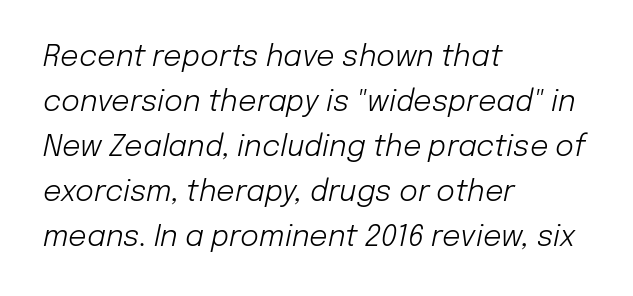
{"italic": "yes", "lean": "right", "slant_degrees": 12, "bold": "no", "weight": "light", "width": "normal", "stroke_contrast": "low", "x_height": "medium", "monospaced": "no", "underline": "no", "align": "left", "line_spacing": "normal", "line_spacing_ratio": 1.55, "letter_spacing": "normal", "letter_spacing_em": 0.0, "glyph_px": 29}
